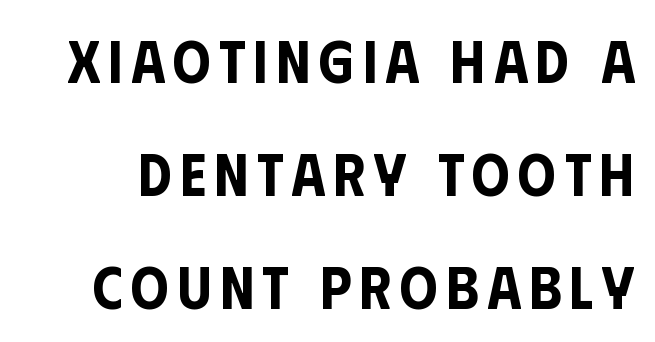
The image shows 60 px condensed sans-serif type, upright; set line spacing 1.88x, not underlined; low stroke contrast and a large x-height.
